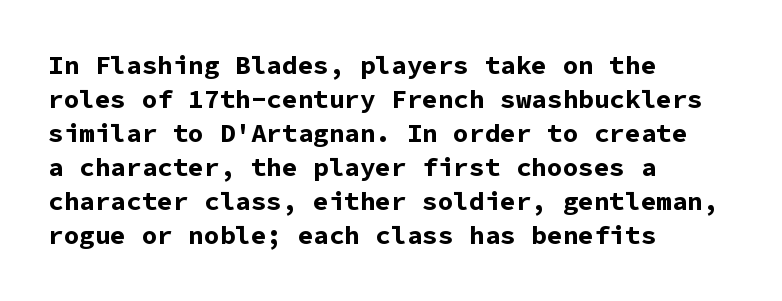
{"italic": "no", "bold": "yes", "underline": "no", "align": "left", "line_spacing": "normal", "line_spacing_ratio": 1.31, "letter_spacing": "normal", "letter_spacing_em": 0.0, "glyph_px": 26}
